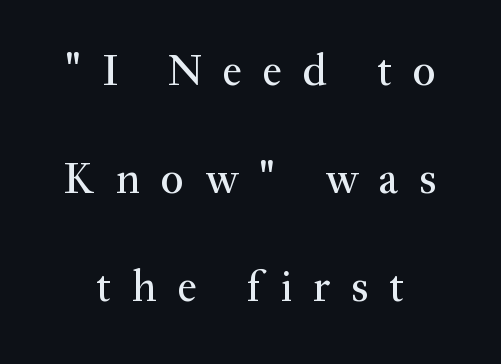
Q: Is the text italic (slanted)? A: No, it is upright.
Q: Is the typeface a serif or a sans-serif typeface? A: Serif.
Q: Is the text underlined? A: No.
Q: Is the spacing between letters normal or unusually wide? A: Unusually wide.
Q: Is the spacing between lines tight, normal or loose? A: Loose.
Q: Width (condensed, normal, or wide)? A: Normal.
Q: Stroke contrast? A: Medium.
Q: x-height? A: Small.
Q: Monospaced? A: No.
